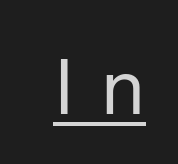
Heaviness? Minimal to ordinary, like unemphasized prose. Quick note: not italic, upright. The passage shown has open, widely tracked lettering throughout. Varying glyph widths throughout — classic text-font behaviour.
